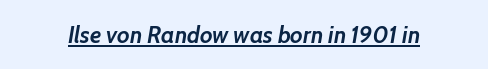
Tracking here is standard; glyphs follow each other at the usual distance. Is there an underline? Yes — a line sits under the letters. It's the slanting kind of type. The glyphs have the mass of a bold cut.
